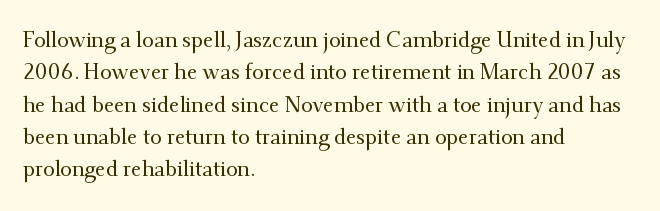
The image shows 21 px text type, upright; set left-aligned, normal line spacing (1.54x), normal letter spacing, not underlined.
